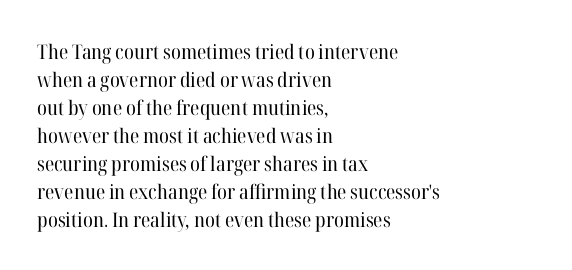
The image shows 20 px text type, upright; set left-aligned, normal line spacing (1.4x), normal letter spacing, not underlined.
